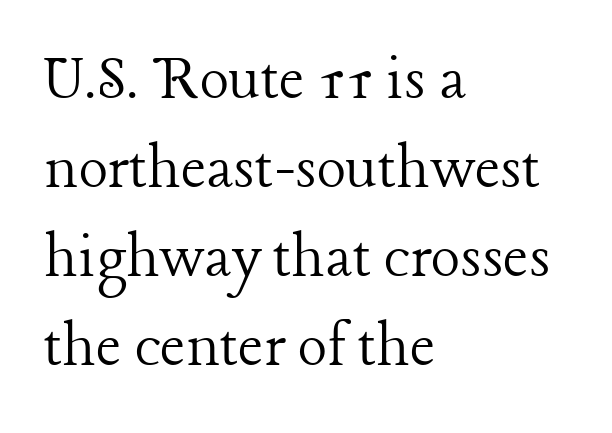
{"serif": "yes", "italic": "no", "bold": "no", "weight": "light", "width": "normal", "stroke_contrast": "low", "x_height": "medium", "monospaced": "no", "underline": "no", "align": "left", "line_spacing": "normal", "line_spacing_ratio": 1.29, "letter_spacing": "normal", "letter_spacing_em": 0.0, "glyph_px": 69}
